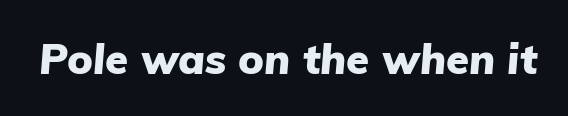
Between one letter and the next there's only the usual sliver of space. Would a proofreader flag this as italicized? Yes. Note the varied advance widths — an 'i' is clearly narrower than an 'm'. Every letter is thick-stroked: bold, no question.
